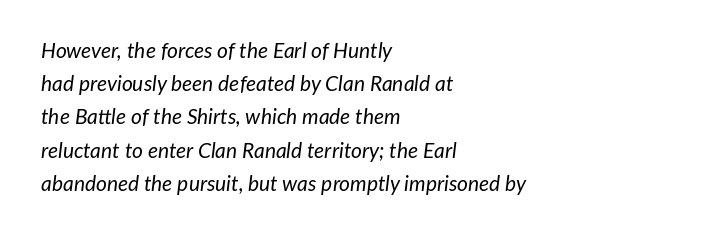
{"italic": "yes", "lean": "right", "slant_degrees": 7, "bold": "no", "underline": "no", "align": "left", "line_spacing": "normal", "line_spacing_ratio": 1.58, "letter_spacing": "normal", "letter_spacing_em": 0.0, "glyph_px": 21}
